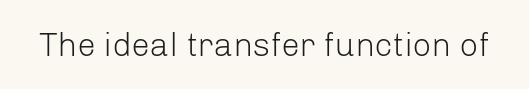
Q: Is the text bold? A: No.
Q: Is the text italic (slanted)? A: No, it is upright.
Q: Is the typeface a serif or a sans-serif typeface? A: Sans-serif.
Q: Is the text underlined? A: No.
Q: Is the spacing between letters normal or unusually wide? A: Normal.
Q: Width (condensed, normal, or wide)? A: Normal.
Q: Stroke contrast? A: Low.
Q: x-height? A: Medium.
Q: Monospaced? A: No.
